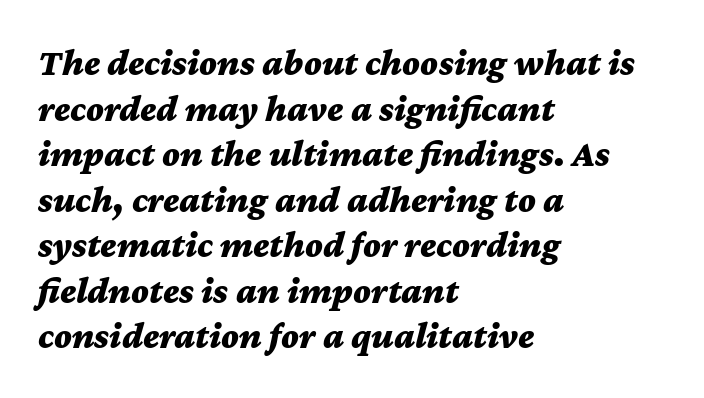
{"italic": "yes", "lean": "right", "slant_degrees": 12, "bold": "yes", "weight": "bold", "width": "wide", "stroke_contrast": "medium", "x_height": "medium", "monospaced": "no", "underline": "no", "align": "left", "line_spacing_ratio": 1.23, "letter_spacing": "normal", "letter_spacing_em": 0.0, "glyph_px": 37}
